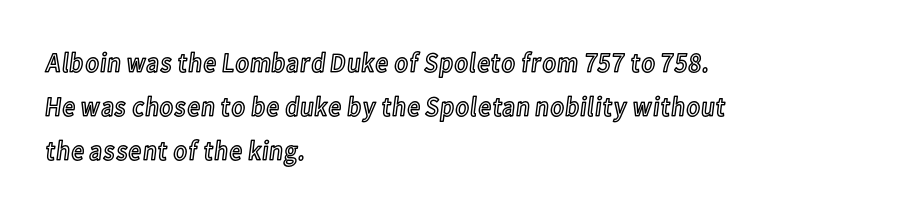
The image shows 28 px condensed type; set left-aligned, normal line spacing (1.58x), normal letter spacing, not underlined; a medium x-height.
